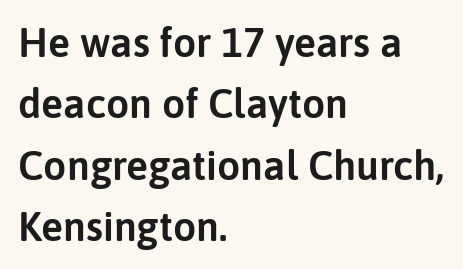
Q: Is the text italic (slanted)? A: No, it is upright.
Q: Is the typeface a serif or a sans-serif typeface? A: Sans-serif.
Q: Is the text underlined? A: No.
Q: How is the paragraph aligned? A: Left-aligned.
Q: Is the spacing between letters normal or unusually wide? A: Normal.
Q: Is the spacing between lines tight, normal or loose? A: Normal.
Q: Width (condensed, normal, or wide)? A: Normal.
Q: Stroke contrast? A: Low.
Q: x-height? A: Medium.
Q: Monospaced? A: No.
